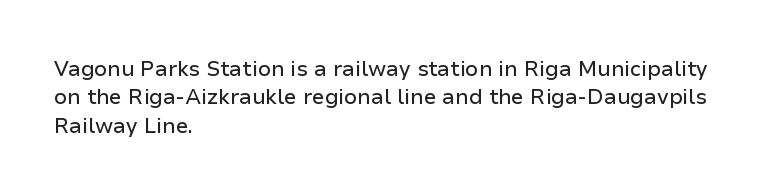
{"italic": "no", "underline": "no", "align": "left", "line_spacing": "normal", "line_spacing_ratio": 1.35, "letter_spacing": "normal", "letter_spacing_em": 0.0, "glyph_px": 21}
